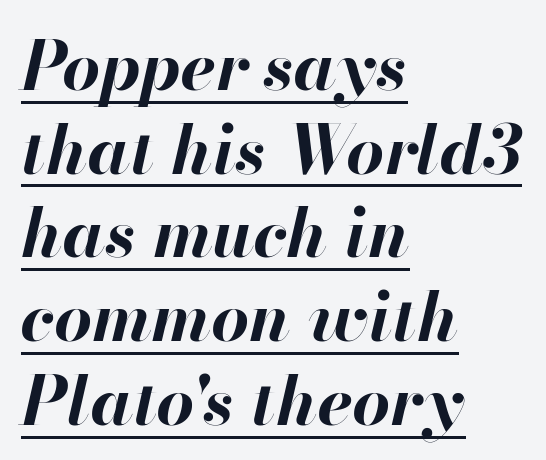
Q: Is the text bold? A: Yes.
Q: Is the text italic (slanted)? A: Yes, it leans right by about 13 degrees.
Q: Is the text underlined? A: Yes.
Q: How is the paragraph aligned? A: Left-aligned.
Q: Is the spacing between letters normal or unusually wide? A: Normal.
Q: Is the spacing between lines tight, normal or loose? A: Normal.
Q: Width (condensed, normal, or wide)? A: Normal.
Q: Stroke contrast? A: High.
Q: x-height? A: Small.
Q: Monospaced? A: No.
